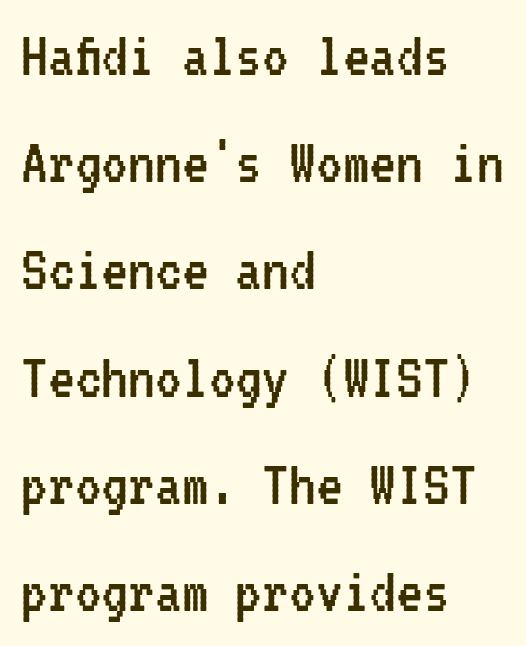
{"serif": "no", "italic": "no", "bold": "no", "weight": "regular", "width": "condensed", "stroke_contrast": "low", "x_height": "medium", "monospaced": "yes", "underline": "no", "align": "left", "line_spacing": "normal", "line_spacing_ratio": 1.6, "letter_spacing": "normal", "letter_spacing_em": 0.0, "glyph_px": 67}
